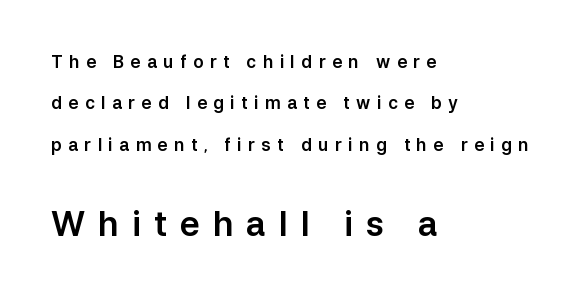
Q: Is the text italic (slanted)? A: No, it is upright.
Q: Is the typeface a serif or a sans-serif typeface? A: Sans-serif.
Q: Is the text underlined? A: No.
Q: How is the paragraph aligned? A: Left-aligned.
Q: Is the spacing between letters normal or unusually wide? A: Unusually wide.
Q: Is the spacing between lines tight, normal or loose? A: Loose.
Q: Which block of text is set in a larger size, the first (top) or the second (bottom)? A: The second (bottom) one.
Q: Width (condensed, normal, or wide)? A: Normal.
Q: Stroke contrast? A: Low.
Q: x-height? A: Medium.
Q: Monospaced? A: No.
